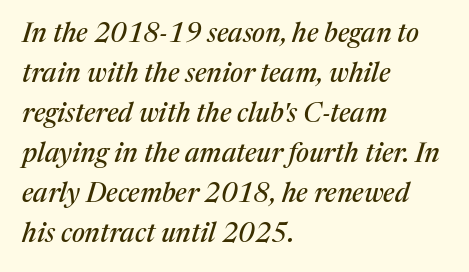
Q: Is the text italic (slanted)? A: Yes, it leans right by about 17 degrees.
Q: Is the text underlined? A: No.
Q: How is the paragraph aligned? A: Left-aligned.
Q: Is the spacing between letters normal or unusually wide? A: Normal.
Q: Is the spacing between lines tight, normal or loose? A: Normal.
